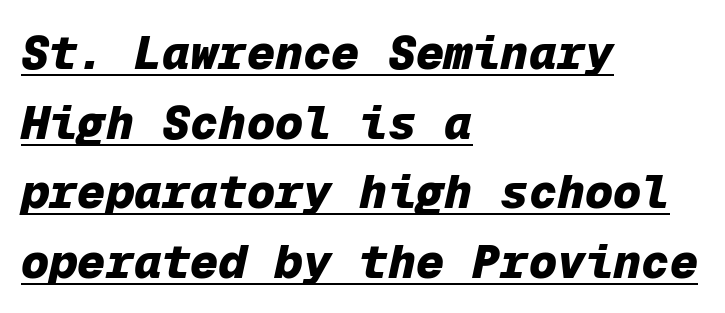
{"italic": "yes", "lean": "right", "slant_degrees": 12, "bold": "yes", "weight": "heavy", "width": "normal", "stroke_contrast": "low", "x_height": "medium", "monospaced": "yes", "underline": "yes", "align": "left", "line_spacing": "normal", "line_spacing_ratio": 1.48, "letter_spacing": "normal", "letter_spacing_em": 0.0, "glyph_px": 47}
